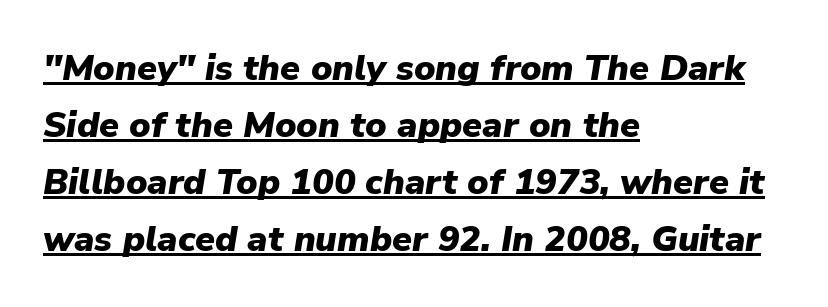
The image shows 36 px heavy type, italic (leaning right); set left-aligned, normal line spacing (1.58x), normal letter spacing, underlined; low stroke contrast and a medium x-height.
